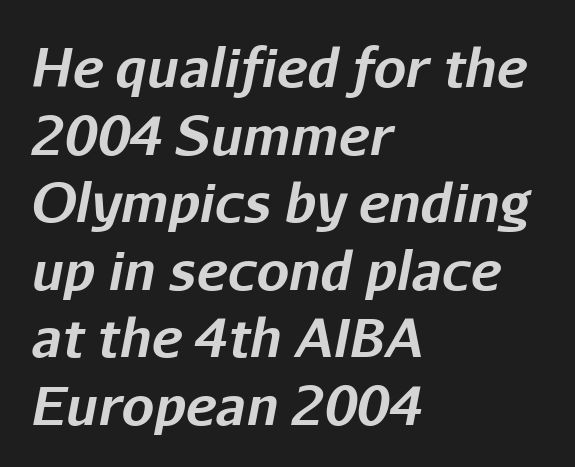
Q: Is the text bold? A: Yes.
Q: Is the text italic (slanted)? A: Yes, it leans right by about 11 degrees.
Q: Is the text underlined? A: No.
Q: How is the paragraph aligned? A: Left-aligned.
Q: Is the spacing between letters normal or unusually wide? A: Normal.
Q: Is the spacing between lines tight, normal or loose? A: Normal.
Q: Width (condensed, normal, or wide)? A: Normal.
Q: Stroke contrast? A: Low.
Q: x-height? A: Medium.
Q: Monospaced? A: No.
